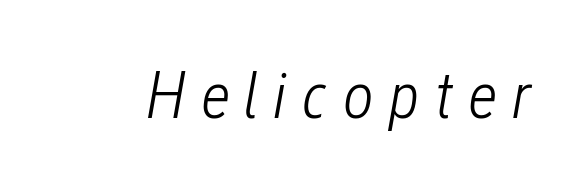
The image shows 67 px light, condensed type, italic (leaning right); set unusually wide letter spacing (+0.22 em), not underlined; low stroke contrast and a medium x-height.
